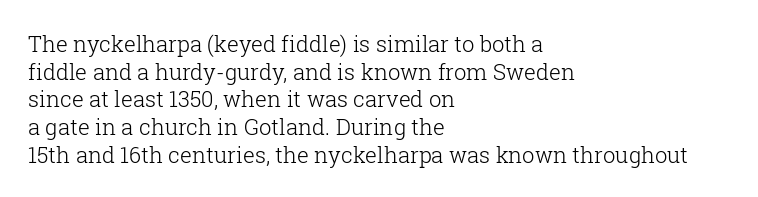
The typeface has the unassuming heft of standard copy or less. Vertical strokes here are truly vertical. A clean baseline with only descenders dipping below it. Default kerning and tracking; the words read as compact shapes.
